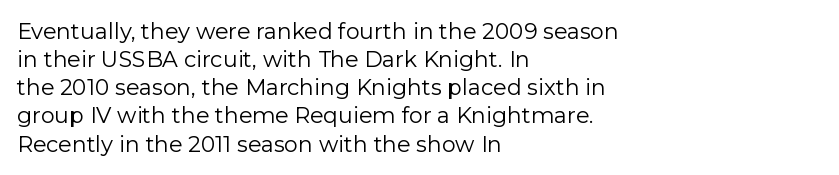
{"italic": "no", "bold": "no", "underline": "no", "align": "left", "line_spacing": "normal", "line_spacing_ratio": 1.28, "letter_spacing": "normal", "letter_spacing_em": 0.0, "glyph_px": 22}
